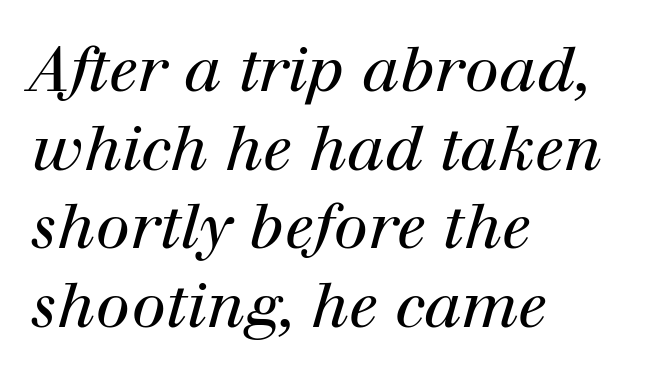
Does the lettering tilt? It does — this is italic. Default kerning and tracking; the words read as compact shapes. Small tapered or slab feet sit at the stroke ends, so this counts as serif. Teacher's note: observe the even left margin — that is flush-left alignment. A quiet, ordinary-to-light weight characterises the typeface.
